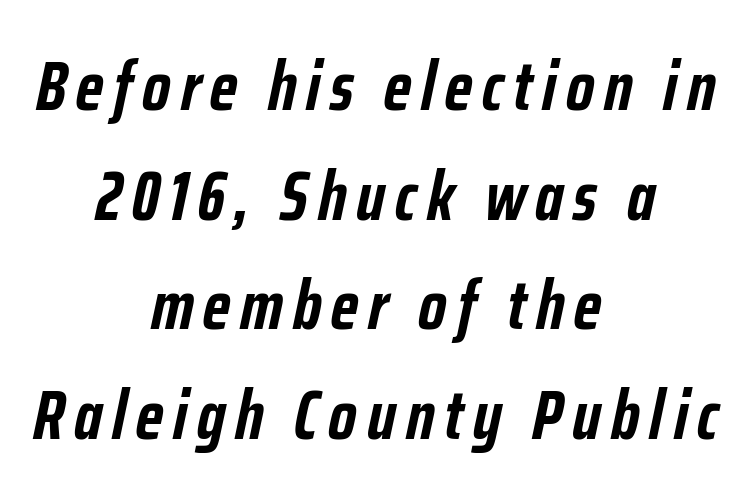
{"italic": "yes", "lean": "right", "slant_degrees": 12, "bold": "yes", "weight": "semibold", "width": "condensed", "stroke_contrast": "low", "x_height": "medium", "monospaced": "no", "underline": "no", "align": "center", "line_spacing": "normal", "line_spacing_ratio": 1.59, "glyph_px": 69}
